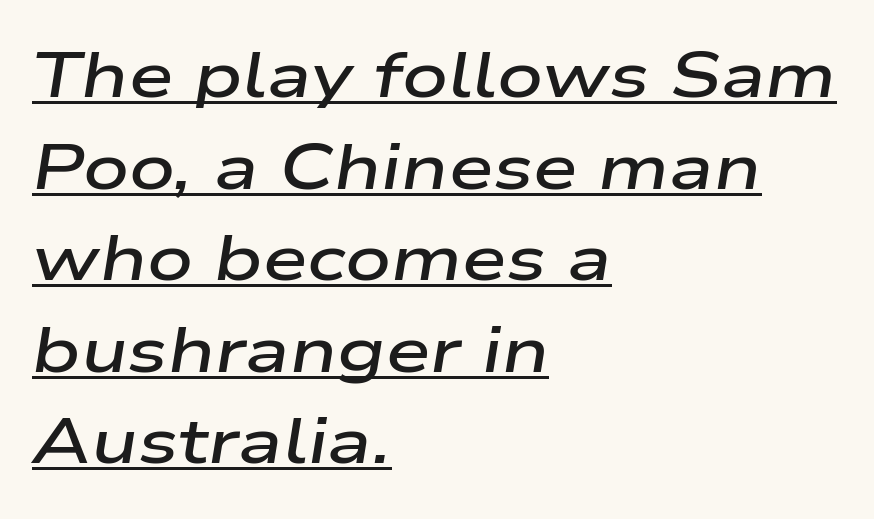
The image shows 64 px semibold, wide type, italic (leaning right); set left-aligned, normal line spacing (1.43x), normal letter spacing, underlined; low stroke contrast and a medium x-height.
